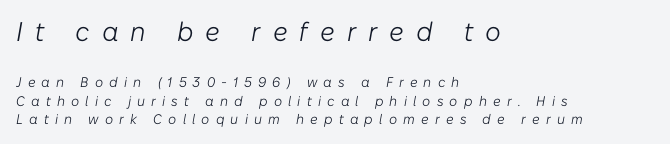
{"italic": "yes", "lean": "right", "slant_degrees": 10, "bold": "no", "underline": "no", "align": "left", "line_spacing": "normal", "line_spacing_ratio": 1.34, "letter_spacing": "wide", "letter_spacing_em": 0.44, "larger_block": "first", "size_ratio": 1.93, "glyph_px": 27}
